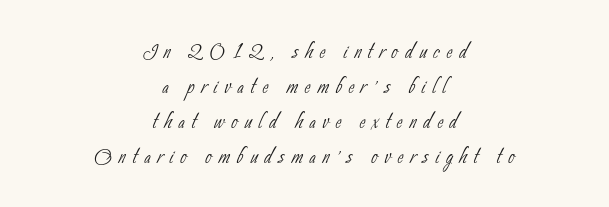
The image shows 29 px thin, condensed sans-serif type; set centered, line spacing 1.21x, unusually wide letter spacing (+0.23 em), not underlined; low stroke contrast and a small x-height.
